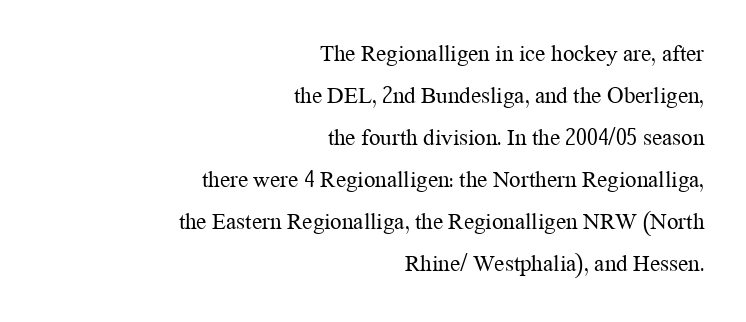
The image shows 23 px text type, upright; set right-aligned, line spacing 1.83x, normal letter spacing, not underlined.
